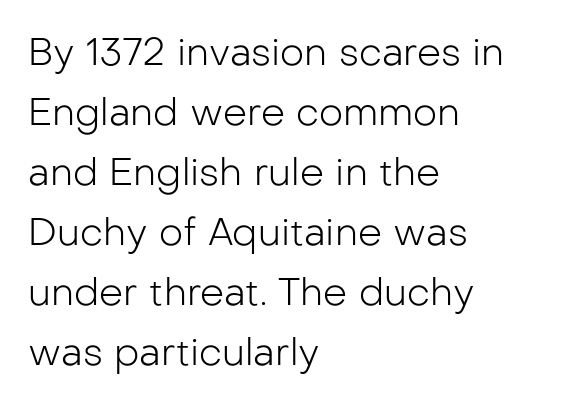
Q: Is the text bold? A: No.
Q: Is the text italic (slanted)? A: No, it is upright.
Q: Is the typeface a serif or a sans-serif typeface? A: Sans-serif.
Q: Is the text underlined? A: No.
Q: How is the paragraph aligned? A: Left-aligned.
Q: Is the spacing between letters normal or unusually wide? A: Normal.
Q: Is the spacing between lines tight, normal or loose? A: Normal.
Q: Width (condensed, normal, or wide)? A: Normal.
Q: Stroke contrast? A: Low.
Q: x-height? A: Medium.
Q: Monospaced? A: No.
